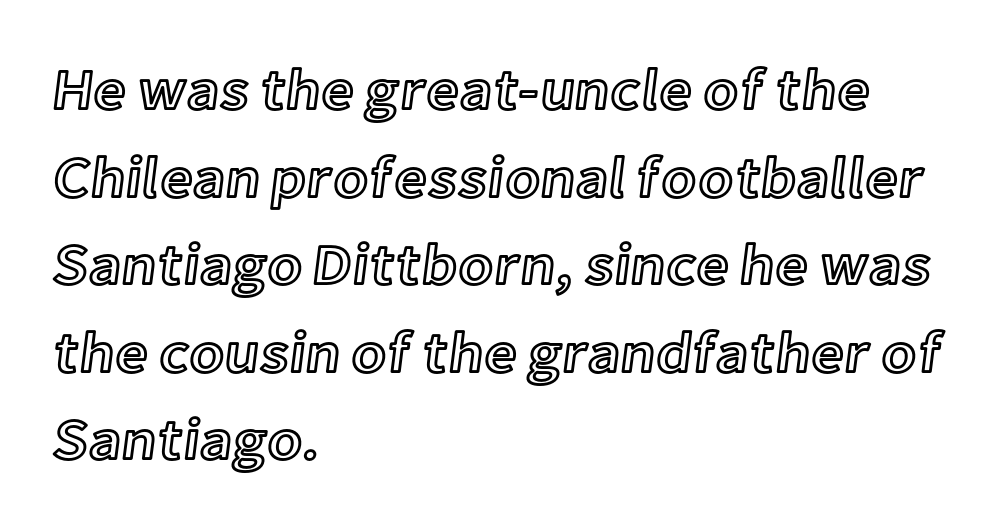
Normally led — the rows are evenly, conventionally spaced. If you drew a ruler down the left edge, every line would touch it. This sample has the flowing, uneven cadence of proportional lettering. Check under the words: just untouched page. Spacing between characters is what you'd get straight out of the box.
